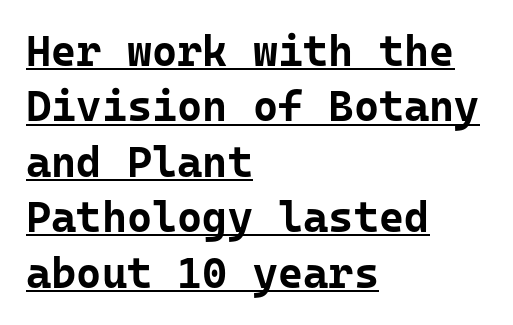
Line beginnings align vertically; line endings do not. Plenty of ink on the page — the face is bold. Monospaced: the letters line up in strict vertical columns. This is the regular roman posture of the typeface. Observe the ordinary spacing: letters are neighbours, not strangers.
